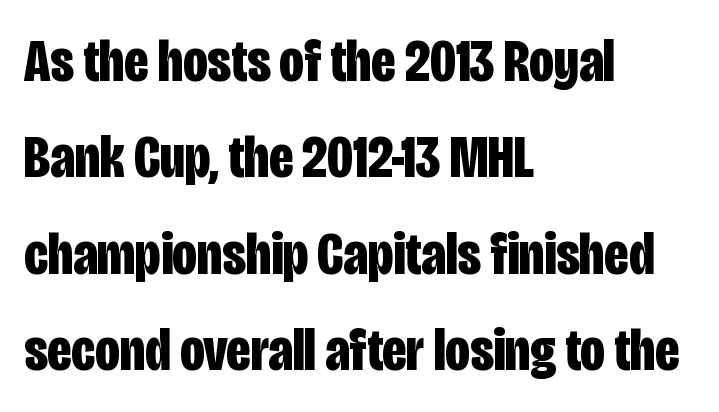
The image shows 61 px bold, condensed sans-serif type, upright; set left-aligned, normal line spacing (1.58x), normal letter spacing, not underlined; low stroke contrast and a large x-height.
